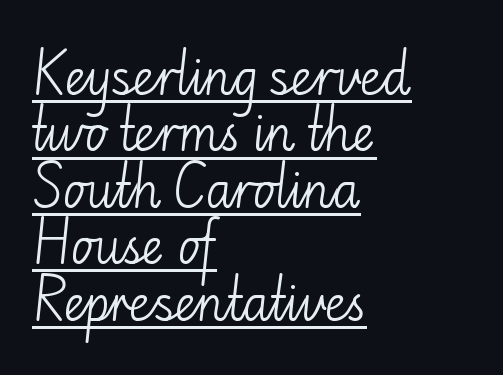
Q: Is the text bold? A: No.
Q: Is the text italic (slanted)? A: Yes.
Q: Is the typeface a serif or a sans-serif typeface? A: Sans-serif.
Q: Is the text underlined? A: Yes.
Q: How is the paragraph aligned? A: Left-aligned.
Q: Is the spacing between letters normal or unusually wide? A: Normal.
Q: Width (condensed, normal, or wide)? A: Normal.
Q: Stroke contrast? A: Low.
Q: x-height? A: Small.
Q: Monospaced? A: No.
